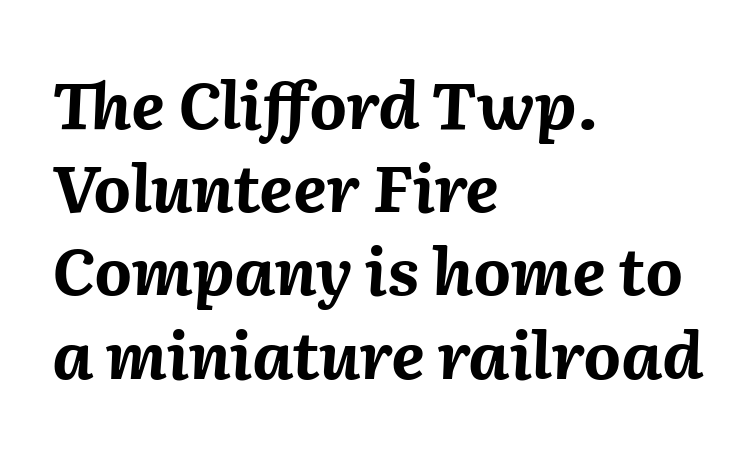
Glance below the letters and you will spot only blank space. Character widths vary here, with narrow letters taking less room than wide ones. A student would call this left alignment; a typographer would say flush left, rag right. Stroke thickness is high; the sample reads as a true bold.
